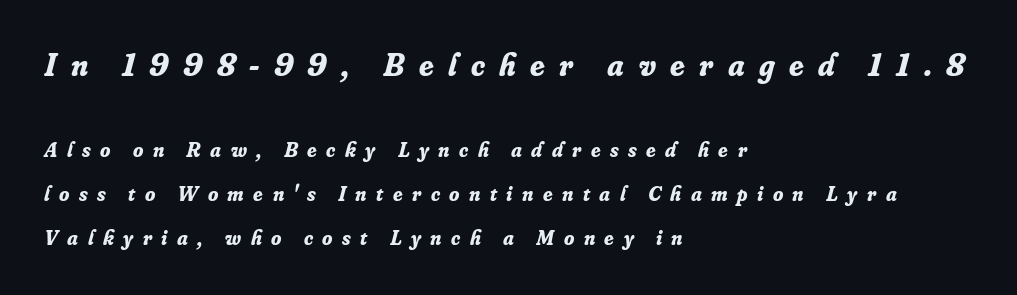
The image shows 32 px bold serif type, italic (leaning right); set left-aligned, loose line spacing (2.08x), unusually wide letter spacing (+0.45 em), not underlined; the first (top) block is 1.52x larger; low stroke contrast and a small x-height.
